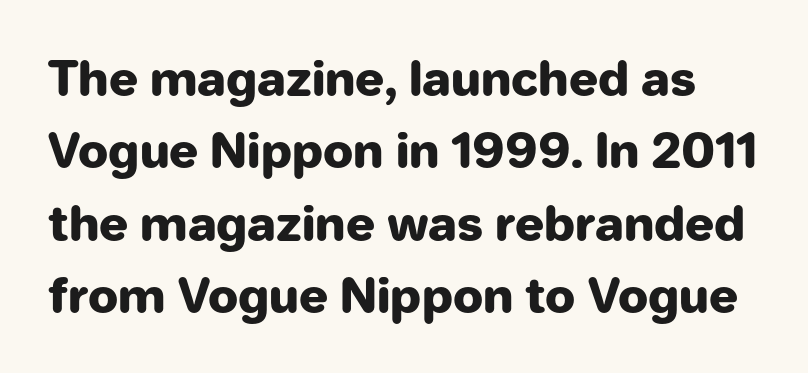
These lines sit exactly where default settings would place them. The font's upright variant was chosen for this text. Standard letterfit; no display-style spreading of the glyphs. On the weight axis this lands at bold, roughly 700. Underlining? Definitely not there.
